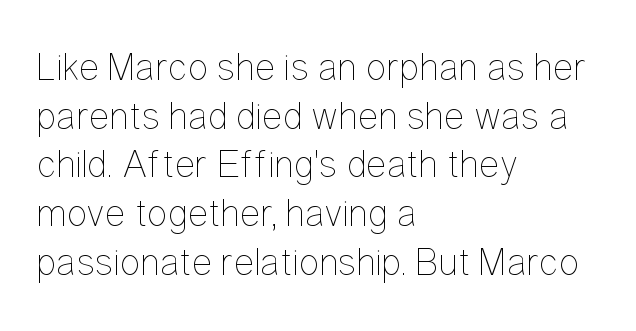
Q: Is the text bold? A: No.
Q: Is the text italic (slanted)? A: No, it is upright.
Q: Is the text underlined? A: No.
Q: How is the paragraph aligned? A: Left-aligned.
Q: Is the spacing between letters normal or unusually wide? A: Normal.
Q: Is the spacing between lines tight, normal or loose? A: Normal.
Q: Width (condensed, normal, or wide)? A: Condensed.
Q: Stroke contrast? A: Low.
Q: x-height? A: Medium.
Q: Monospaced? A: No.
